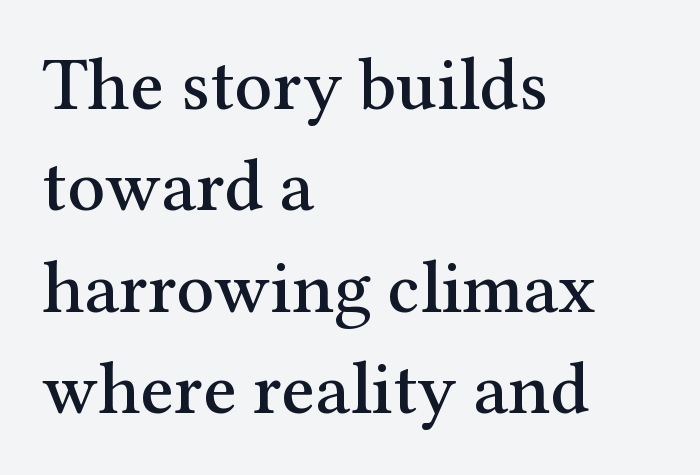
{"serif": "yes", "italic": "no", "width": "normal", "stroke_contrast": "medium", "x_height": "medium", "monospaced": "no", "underline": "no", "align": "left", "line_spacing": "normal", "line_spacing_ratio": 1.37, "letter_spacing": "normal", "letter_spacing_em": 0.0, "glyph_px": 74}
